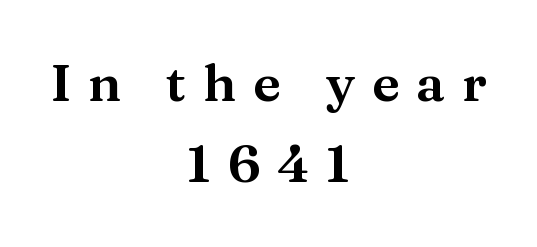
The space between consecutive lines is moderate. You could not count columns in this text — the font is proportionally spaced. The font family rendered here belongs to the serif group. Tracking value appears strongly positive — letters spread wide. Anything drawn beneath the words? Only blank space.
